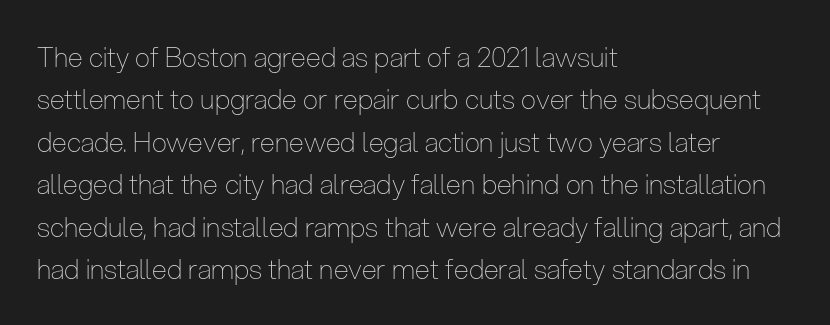
Characters follow at the spacing the type designer built in. Where is the straight margin? On the left. Weight: regular or lighter. Check the space under the baseline: it is left empty. Each new line begins a customary step beneath the previous one.
